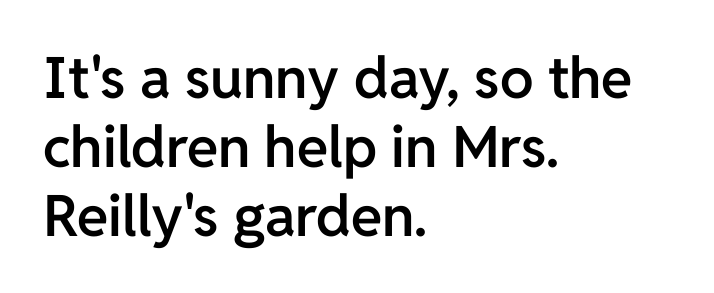
What stands out about the letter spacing? Nothing — it is the standard amount. Varying glyph widths throughout — classic text-font behaviour. Stroke thickness is moderately raised; the sample reads as semibold. This sample uses a sans-serif face. A typesetter would mark this as roman, not italic.
